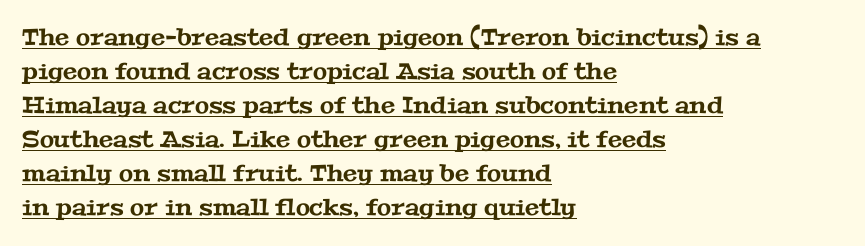
The ragged edge is on the right, which tells us the setting is flush left. Compared with typical paragraphs, the rows here are spaced about the same. The letterforms sit shoulder to shoulder at normal distance. This rendering features underlined lettering.
